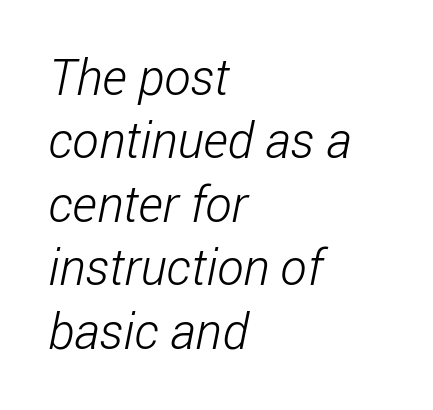
Q: Is the text bold? A: No.
Q: Is the typeface a serif or a sans-serif typeface? A: Sans-serif.
Q: Is the text underlined? A: No.
Q: How is the paragraph aligned? A: Left-aligned.
Q: Is the spacing between letters normal or unusually wide? A: Normal.
Q: Is the spacing between lines tight, normal or loose? A: Normal.
Q: Width (condensed, normal, or wide)? A: Condensed.
Q: Stroke contrast? A: Low.
Q: x-height? A: Medium.
Q: Monospaced? A: No.
